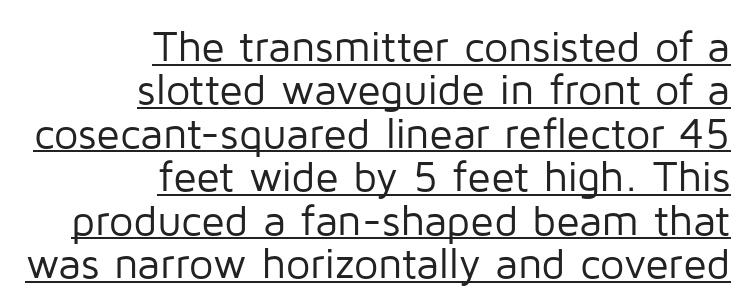
The image shows 43 px regular-weight sans-serif type, upright; set right-aligned, tight line spacing (1.01x), normal letter spacing, underlined; low stroke contrast and a medium x-height.
